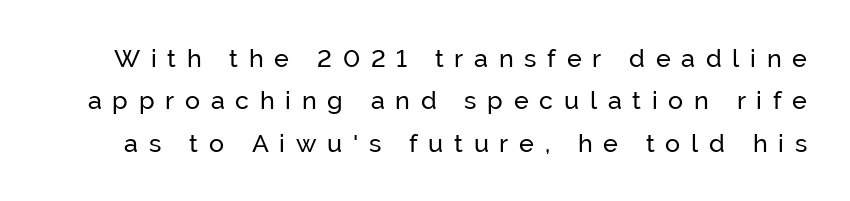
Q: Is the text italic (slanted)? A: No, it is upright.
Q: Is the text underlined? A: No.
Q: Is the spacing between letters normal or unusually wide? A: Unusually wide.
Q: Is the spacing between lines tight, normal or loose? A: Normal.
